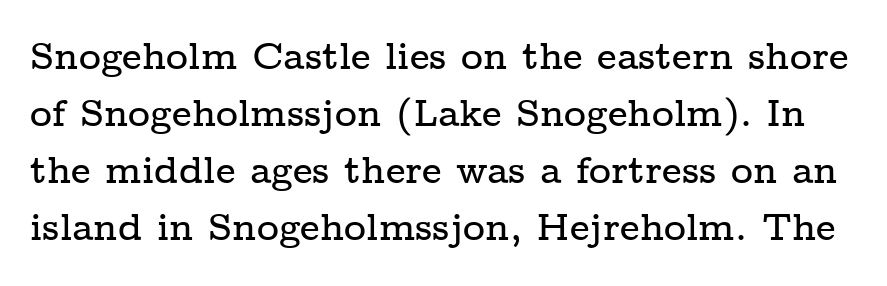
Q: Is the text italic (slanted)? A: No, it is upright.
Q: Is the typeface a serif or a sans-serif typeface? A: Serif.
Q: Is the text underlined? A: No.
Q: Is the spacing between letters normal or unusually wide? A: Normal.
Q: Is the spacing between lines tight, normal or loose? A: Normal.
Q: Width (condensed, normal, or wide)? A: Wide.
Q: Stroke contrast? A: Low.
Q: x-height? A: Medium.
Q: Monospaced? A: No.
